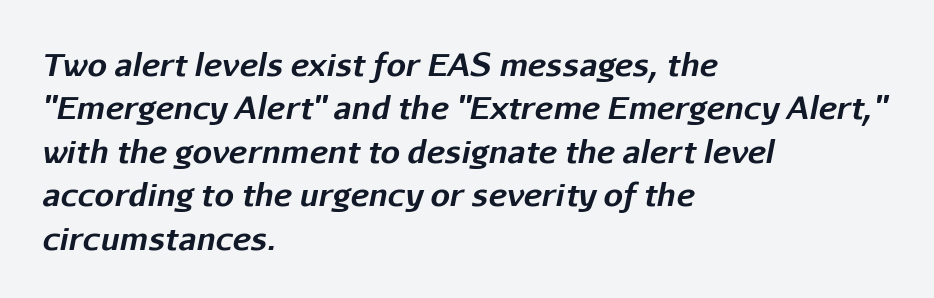
{"italic": "yes", "lean": "right", "slant_degrees": 11, "bold": "yes", "weight": "bold", "width": "normal", "stroke_contrast": "low", "x_height": "medium", "monospaced": "no", "underline": "no", "align": "left", "line_spacing": "normal", "line_spacing_ratio": 1.4, "letter_spacing": "normal", "letter_spacing_em": 0.0, "glyph_px": 31}
